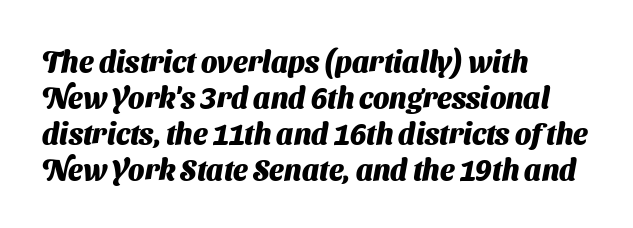
The image shows 29 px heavy sans-serif type; set left-aligned, line spacing 1.24x, normal letter spacing, not underlined; medium stroke contrast and a medium x-height.
